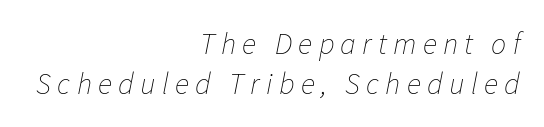
Q: Is the text bold? A: No.
Q: Is the text italic (slanted)? A: Yes, it leans right by about 11 degrees.
Q: Is the text underlined? A: No.
Q: How is the paragraph aligned? A: Right-aligned.
Q: Is the spacing between letters normal or unusually wide? A: Unusually wide.
Q: Is the spacing between lines tight, normal or loose? A: Normal.
Q: Width (condensed, normal, or wide)? A: Normal.
Q: Stroke contrast? A: Low.
Q: x-height? A: Medium.
Q: Monospaced? A: No.
